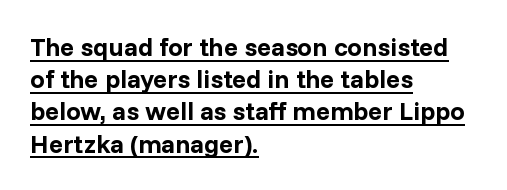
Visually the block forms a straight wall on the left and a jagged coastline on the right. Check the space under the baseline: a stroke is drawn there. Caption: standard tracking, unaltered. You can tell it's not italic because the verticals are truly vertical. Heavy, bold letterforms.
